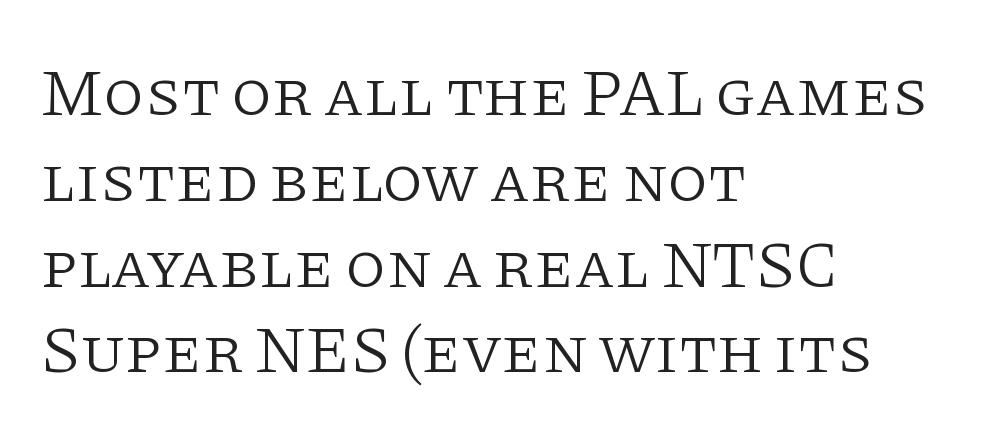
Every stem runs plumb, perpendicular to the baseline. Notice how descenders clear the ascenders below comfortably — that's standard leading. Check where the strokes stop: tiny serifs finish them off. The passage shown is typed in a proportional face where columns would drift. Descender tails drop into unmarked territory.
